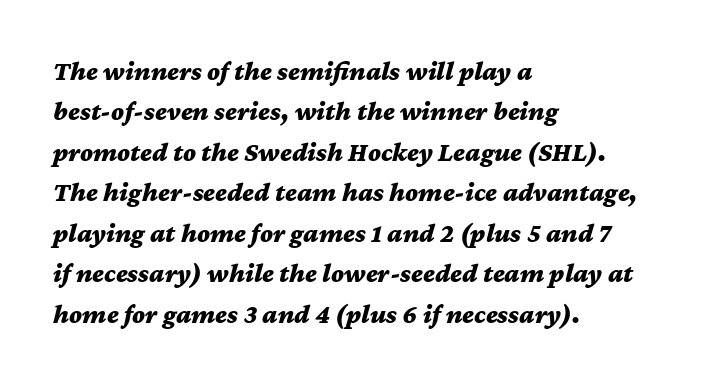
Typesetter's note: full bold, strokes at maximum text heaviness. Horizontally, the lines are justified to the leading edge only. These lines sit exactly where default settings would place them. Nobody touched the tracking dial on this one. The specimen reads as italic at a glance.
